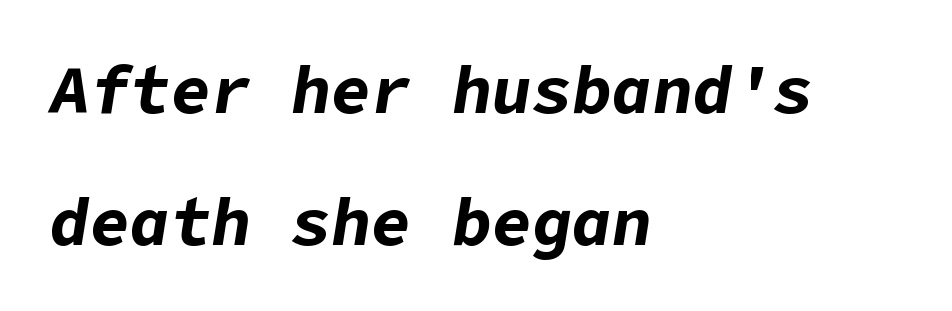
Beneath every word, the page is bare. The rendering uses a large line-height, opening up the rows. If you drew a line through each stem, it would be angled. The rag falls on the right side of this text block.
